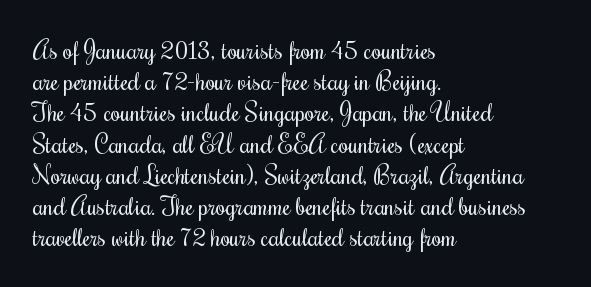
{"bold": "no", "underline": "no", "align": "left", "line_spacing": "normal", "line_spacing_ratio": 1.25, "letter_spacing": "normal", "letter_spacing_em": 0.0, "glyph_px": 25}
